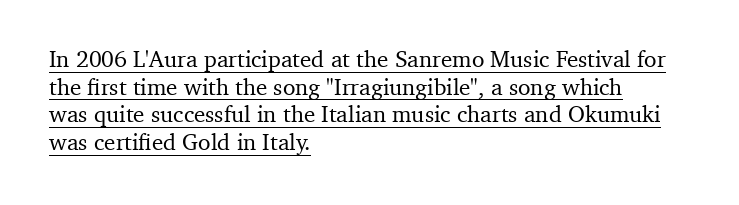
What stands out about the letter spacing? Nothing — it is the standard amount. Unlike italic type, these characters show no tilt at all. Quick note: underline on. The setting favours the left margin, as ordinary paragraphs usually do.
